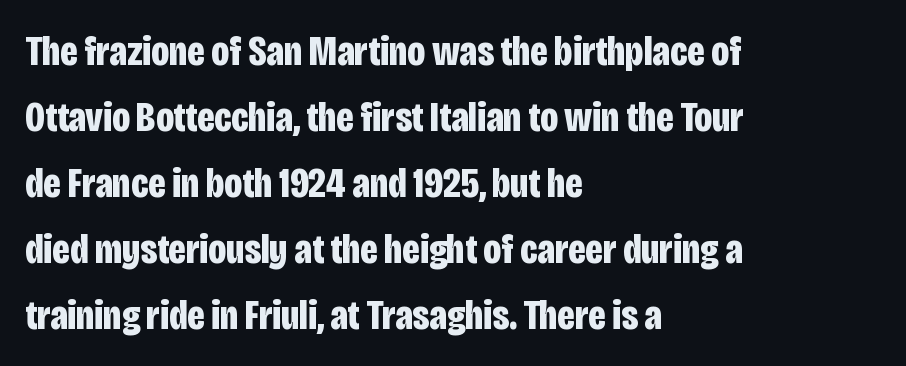
The image shows 42 px bold, condensed sans-serif type, upright; set left-aligned, normal line spacing (1.57x), normal letter spacing, not underlined; low stroke contrast and a large x-height.
